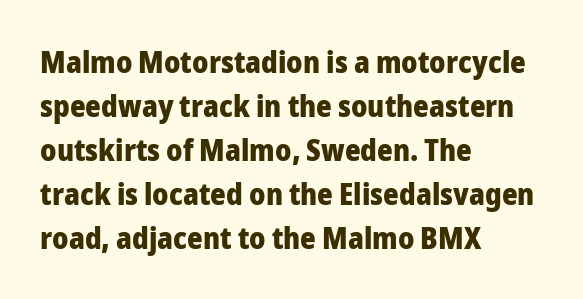
{"serif": "no", "italic": "no", "bold": "yes", "weight": "heavy", "width": "normal", "stroke_contrast": "low", "x_height": "medium", "monospaced": "no", "underline": "no", "align": "left", "line_spacing": "normal", "line_spacing_ratio": 1.47, "letter_spacing": "normal", "letter_spacing_em": 0.0, "glyph_px": 30}
